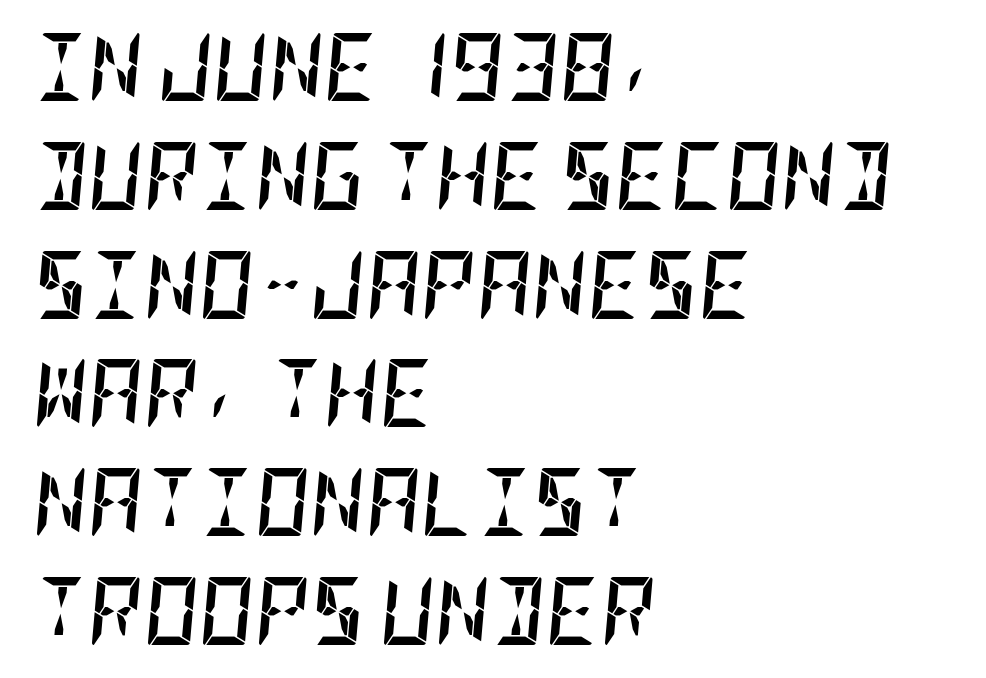
Default kerning and tracking; the words read as compact shapes. The vertical gap from one line to the next is medium. Notice how thick the strokes are: this is what a full bold looks like. Compared with ordinary roman type, these characters are visibly tilted.
